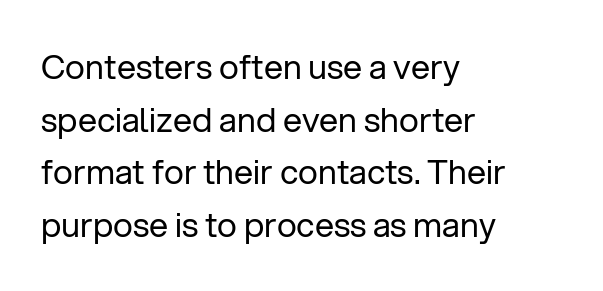
{"serif": "no", "italic": "no", "bold": "no", "weight": "regular", "width": "normal", "stroke_contrast": "low", "x_height": "medium", "monospaced": "no", "underline": "no", "align": "left", "line_spacing": "normal", "line_spacing_ratio": 1.55, "letter_spacing": "normal", "letter_spacing_em": 0.0, "glyph_px": 34}
